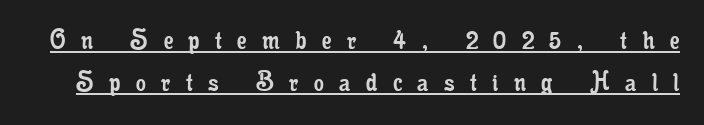
Q: Is the text bold? A: No.
Q: Is the text italic (slanted)? A: No, it is upright.
Q: Is the typeface a serif or a sans-serif typeface? A: Serif.
Q: Is the text underlined? A: Yes.
Q: Is the spacing between letters normal or unusually wide? A: Unusually wide.
Q: Is the spacing between lines tight, normal or loose? A: Normal.
Q: Width (condensed, normal, or wide)? A: Condensed.
Q: Stroke contrast? A: Low.
Q: x-height? A: Small.
Q: Monospaced? A: No.
